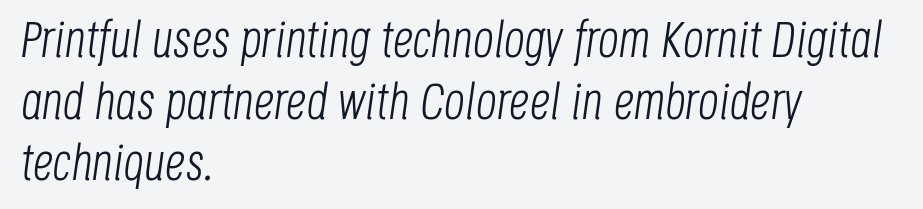
Stroke thickness stays within the range of a standard reading face or lighter. Spacing verdict: proportional, widths tailored to each character. No extra tracking has been applied to these lines. The rendering anchors every line to the left-hand side. The whole block is typeset with a tilt.
